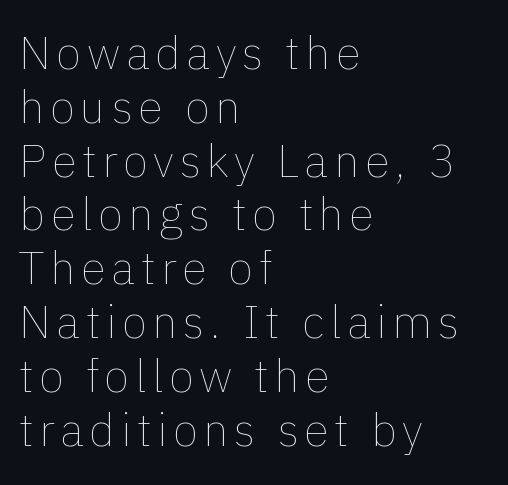
{"italic": "no", "bold": "no", "weight": "thin", "width": "normal", "stroke_contrast": "low", "x_height": "medium", "monospaced": "no", "underline": "no", "align": "left", "line_spacing_ratio": 1.17, "glyph_px": 46}
